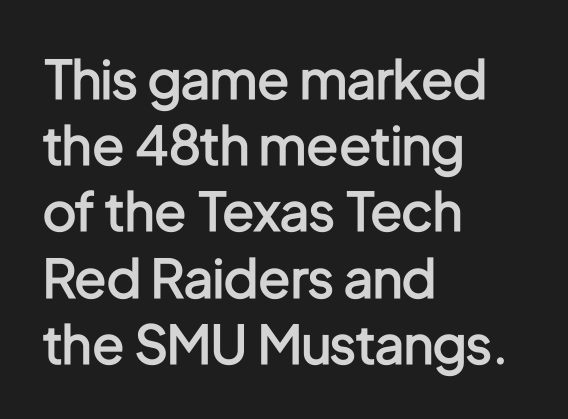
This rendering employs a face without finishing strokes, i.e., a sans-serif. Horizontal bands of white between lines are of average thickness. Compared with a centered layout, this one pins lines to the left instead. Characters follow at the spacing the type designer built in. Note the varied advance widths — an 'i' is clearly narrower than an 'm'. The foot of each line stays bare and open.
